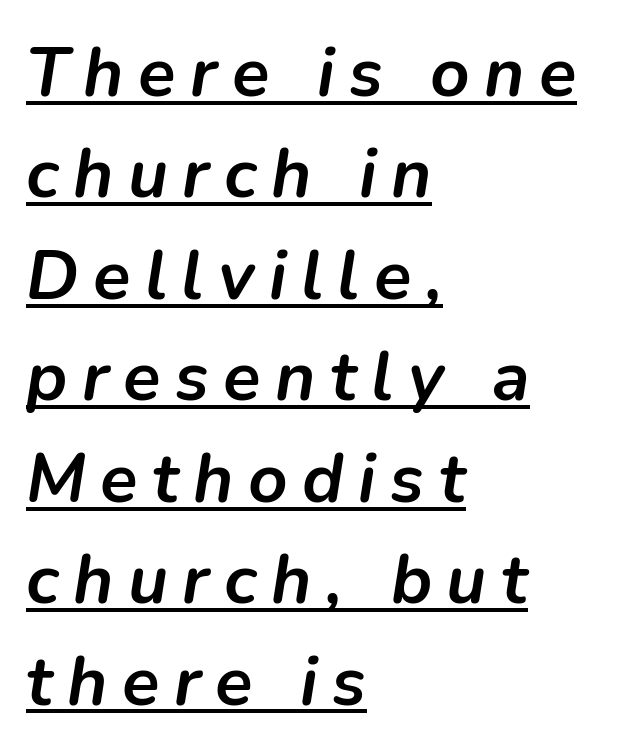
The image shows 69 px semibold type, italic (leaning right); set left-aligned, normal line spacing (1.47x), unusually wide letter spacing (+0.21 em), underlined; low stroke contrast and a medium x-height.
